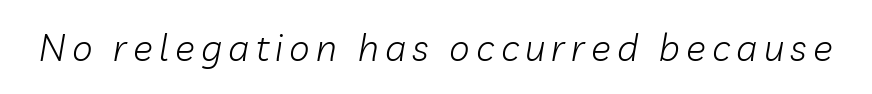
The specimen reads as italic at a glance. Do the characters align in a grid? No, the font is proportional. This reads as an unemphasized weight, regular at the heaviest. The passage shown is not underscored anywhere.
